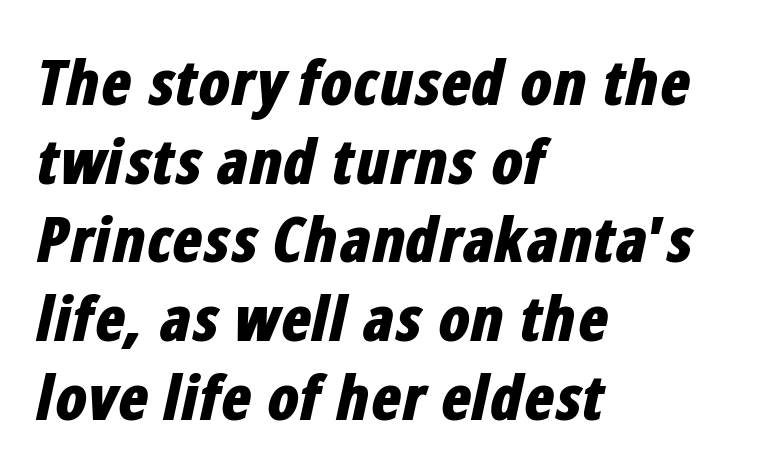
{"italic": "yes", "lean": "right", "slant_degrees": 12, "bold": "yes", "weight": "bold", "width": "condensed", "stroke_contrast": "low", "x_height": "medium", "monospaced": "no", "underline": "no", "align": "left", "line_spacing": "normal", "line_spacing_ratio": 1.25, "letter_spacing": "normal", "letter_spacing_em": 0.0, "glyph_px": 63}
